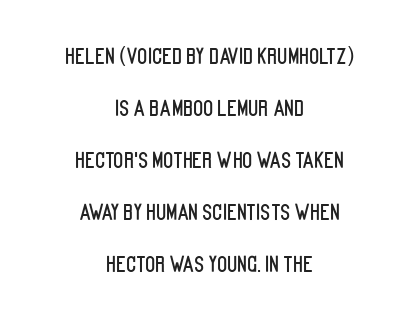
The image shows 21 px text type, upright; set centered, loose line spacing (2.48x), normal letter spacing, not underlined.
